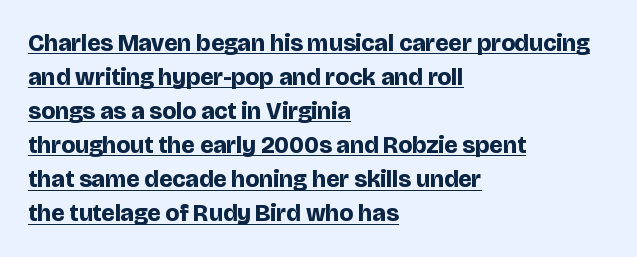
Q: Is the text bold? A: Yes.
Q: Is the text italic (slanted)? A: No, it is upright.
Q: Is the text underlined? A: Yes.
Q: How is the paragraph aligned? A: Left-aligned.
Q: Is the spacing between letters normal or unusually wide? A: Normal.
Q: Is the spacing between lines tight, normal or loose? A: Normal.
